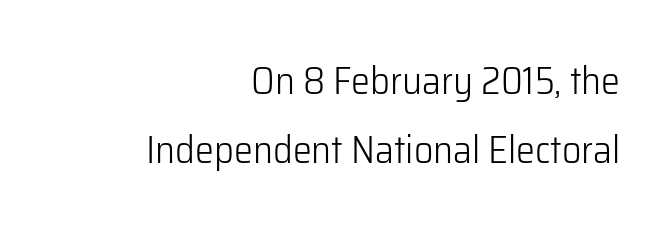
{"serif": "no", "italic": "no", "bold": "no", "weight": "light", "width": "normal", "stroke_contrast": "low", "x_height": "medium", "monospaced": "no", "underline": "no", "align": "right", "line_spacing_ratio": 1.82, "letter_spacing": "normal", "letter_spacing_em": 0.0, "glyph_px": 38}
